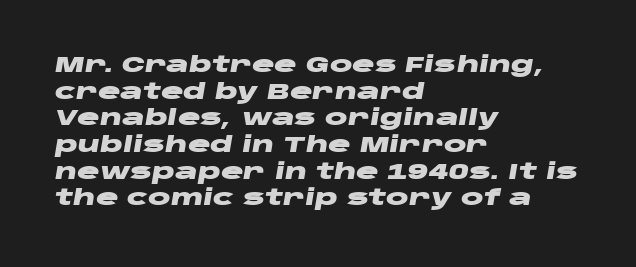
Left-aligned paragraph, ragged on the right. Rule under the text: the space is simply empty. The face used here has a pronounced slope to its letters. These words are printed bold, with thick strokes throughout. The horizontal fit of the characters is conventional and even. The line-height multiplier appears to be the usual default.
